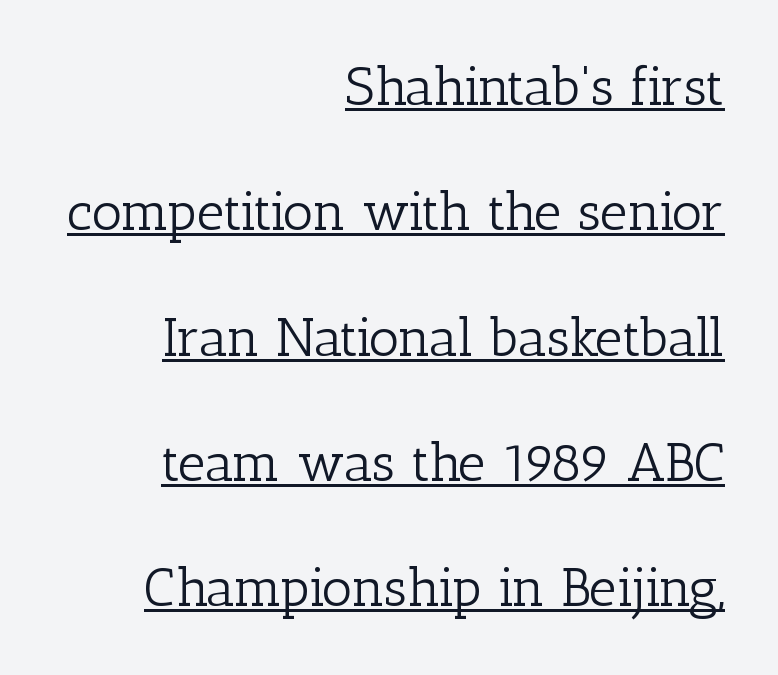
Beneath each row of characters lies a ruled line. Short and long lines alike share a common ending point at right. Posture: straight, roman, zero tilt. This sample trades compactness for vertical openness between lines. Is the stroke heavy? The answer is a plain regular-or-lighter. Between one letter and the next there's only the usual sliver of space.
